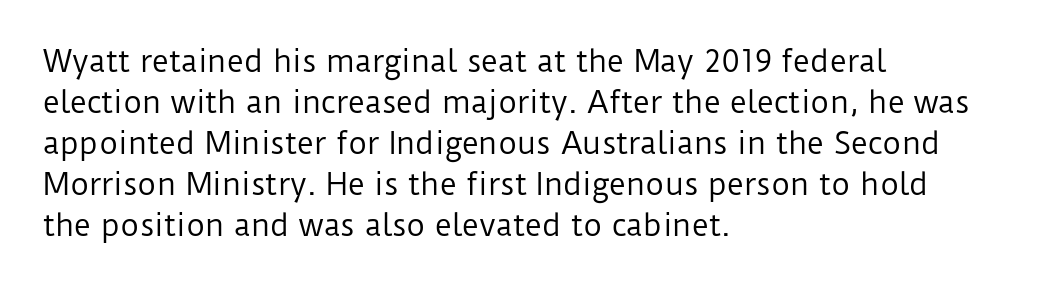
Stroke mass is kept to a normal reading level or below. Summary of vertical rhythm: regular, with standard interline spacing. The letterforms sit shoulder to shoulder at normal distance. Do the characters align in a grid? No, the font is proportional. Unlike a traditional serif, this face leaves its strokes unadorned. Italic? Not at all — the glyphs are vertical.
